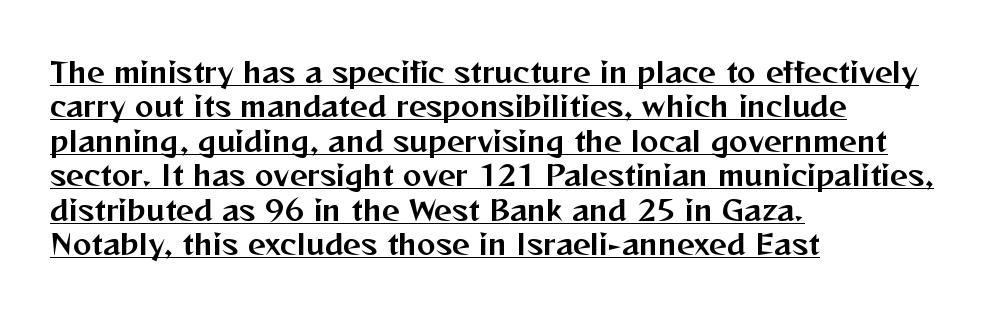
The image shows 28 px sans-serif type, upright; set left-aligned, line spacing 1.23x, normal letter spacing, underlined; medium stroke contrast and a medium x-height.
